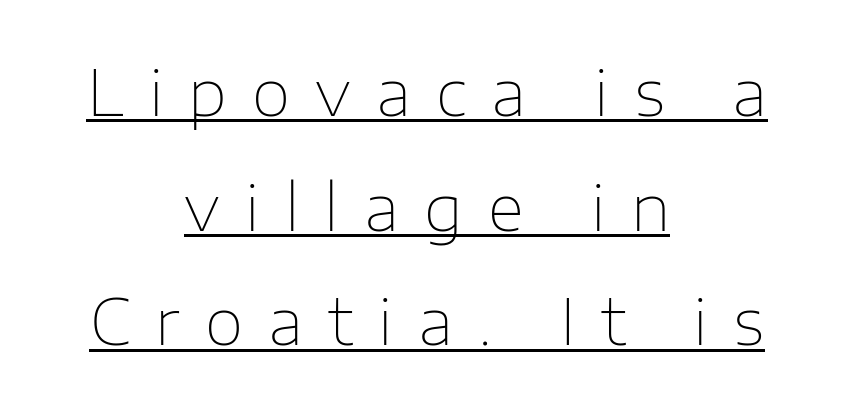
Q: Is the text bold? A: No.
Q: Is the text italic (slanted)? A: No, it is upright.
Q: Is the typeface a serif or a sans-serif typeface? A: Sans-serif.
Q: Is the text underlined? A: Yes.
Q: How is the paragraph aligned? A: Centered.
Q: Is the spacing between letters normal or unusually wide? A: Unusually wide.
Q: Width (condensed, normal, or wide)? A: Normal.
Q: Stroke contrast? A: Low.
Q: x-height? A: Medium.
Q: Monospaced? A: No.
